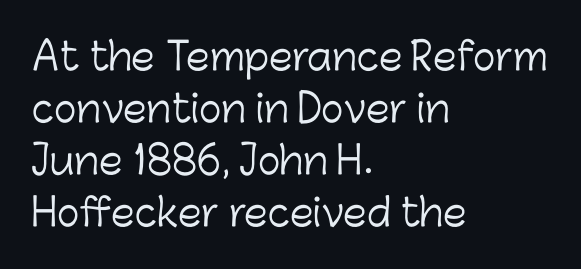
{"serif": "no", "italic": "no", "bold": "no", "weight": "light", "width": "normal", "stroke_contrast": "low", "x_height": "medium", "monospaced": "no", "underline": "no", "align": "left", "line_spacing": "normal", "line_spacing_ratio": 1.37, "letter_spacing": "normal", "letter_spacing_em": 0.0, "glyph_px": 38}
